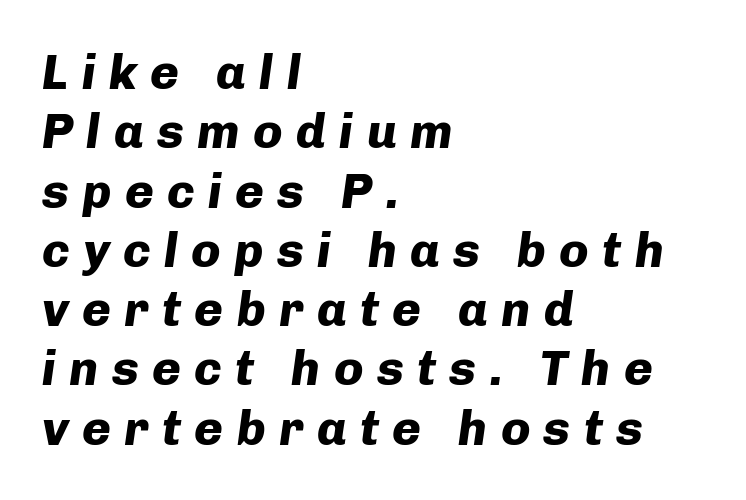
{"italic": "yes", "lean": "right", "slant_degrees": 8, "bold": "yes", "weight": "heavy", "width": "normal", "stroke_contrast": "low", "x_height": "medium", "monospaced": "no", "underline": "no", "align": "left", "line_spacing_ratio": 1.21, "letter_spacing": "wide", "letter_spacing_em": 0.27, "glyph_px": 49}
